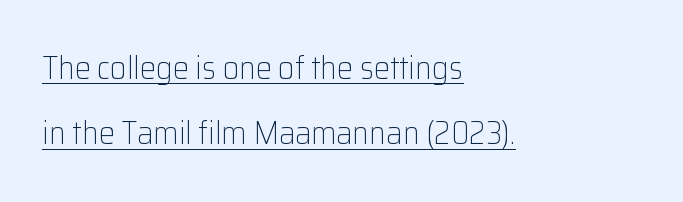
The image shows 32 px light sans-serif type, upright; set left-aligned, loose line spacing (2.04x), normal letter spacing, underlined; low stroke contrast and a medium x-height.
